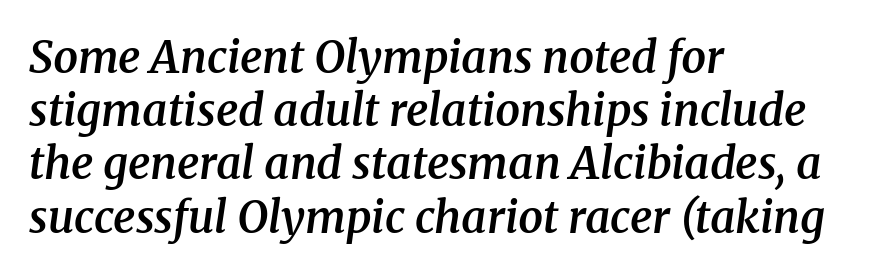
{"serif": "yes", "italic": "yes", "lean": "right", "slant_degrees": 8, "bold": "semi", "weight": "semibold", "width": "normal", "stroke_contrast": "medium", "x_height": "medium", "monospaced": "no", "underline": "no", "align": "left", "line_spacing_ratio": 1.21, "letter_spacing": "normal", "letter_spacing_em": 0.0, "glyph_px": 44}
